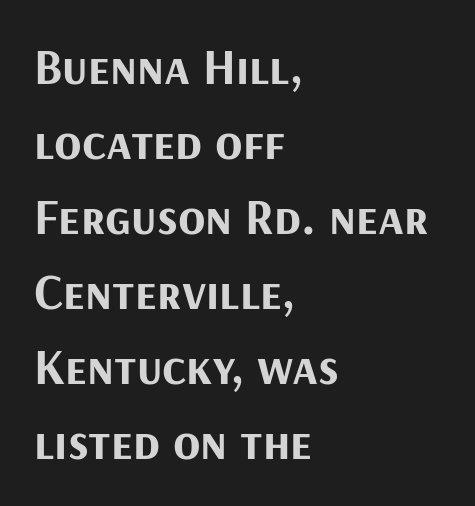
Caption: multi-line text, flush left, ragged right. Tracking here is standard; glyphs follow each other at the usual distance. Here the designer chose a conventional face with non-uniform glyph widths. Regarding serifs, this sample does without them. Does the leading feel generous? No, just average. Set as a true bold cut, around the 700 mark.
